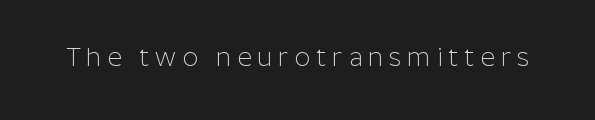
The characters are drawn with everyday or finer stroke widths. No word sits above an underline. Is there any slant? The stems are plumb. The type is letterspaced generously, with wide tracking.
